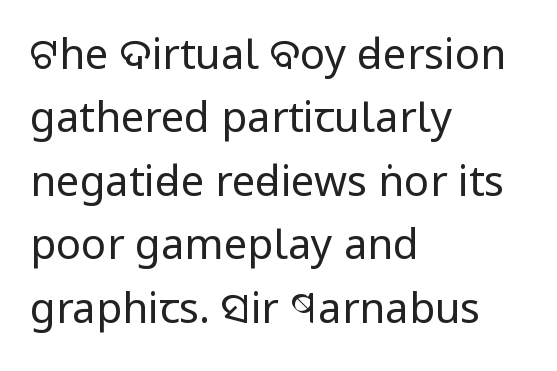
The image shows 42 px regular-weight, condensed sans-serif type, upright; set left-aligned, normal line spacing (1.51x), normal letter spacing, not underlined; low stroke contrast and a large x-height.
